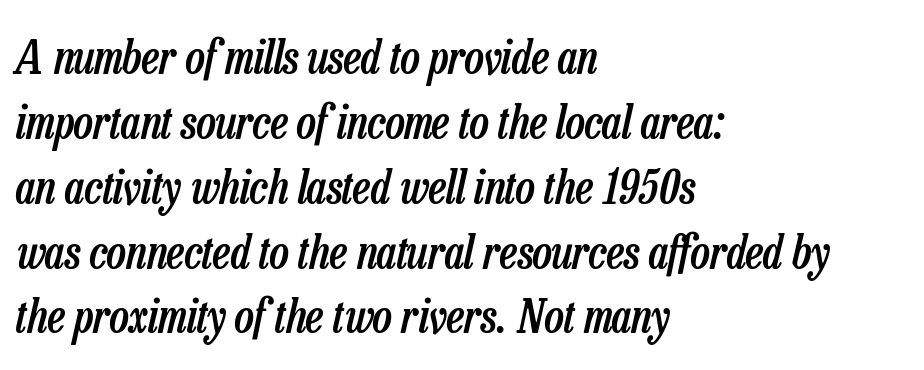
{"italic": "yes", "lean": "right", "slant_degrees": 13, "bold": "semi", "weight": "semibold", "width": "condensed", "stroke_contrast": "low", "x_height": "medium", "monospaced": "no", "underline": "no", "align": "left", "line_spacing": "normal", "line_spacing_ratio": 1.41, "letter_spacing": "normal", "letter_spacing_em": 0.0, "glyph_px": 46}
